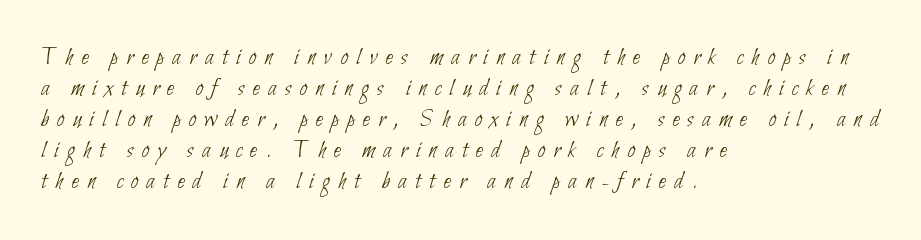
Does the copy run flush right? No — it runs flush left. Compared with typical body copy, the letter spacing here is much looser. The passage shown is not underscored anywhere. Ink coverage per letter is moderate at most.
